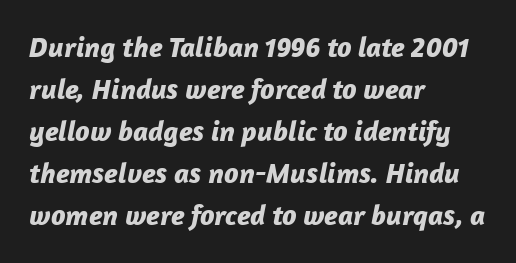
{"italic": "yes", "lean": "right", "slant_degrees": 12, "bold": "yes", "weight": "bold", "width": "normal", "stroke_contrast": "low", "x_height": "medium", "monospaced": "no", "underline": "no", "align": "left", "line_spacing": "normal", "line_spacing_ratio": 1.45, "letter_spacing": "normal", "letter_spacing_em": 0.0, "glyph_px": 29}
